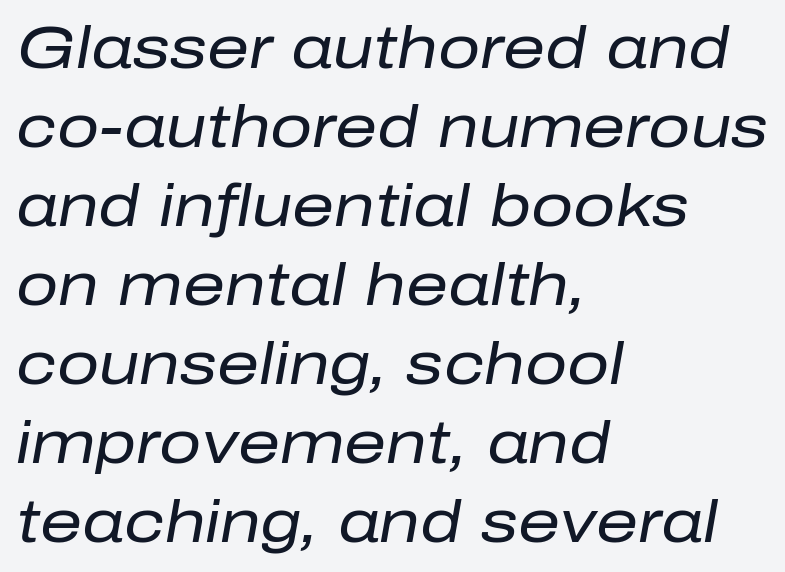
Q: Is the text bold? A: No.
Q: Is the text italic (slanted)? A: Yes, it leans right by about 10 degrees.
Q: Is the text underlined? A: No.
Q: How is the paragraph aligned? A: Left-aligned.
Q: Is the spacing between letters normal or unusually wide? A: Normal.
Q: Is the spacing between lines tight, normal or loose? A: Normal.
Q: Width (condensed, normal, or wide)? A: Normal.
Q: Stroke contrast? A: Low.
Q: x-height? A: Medium.
Q: Monospaced? A: No.
